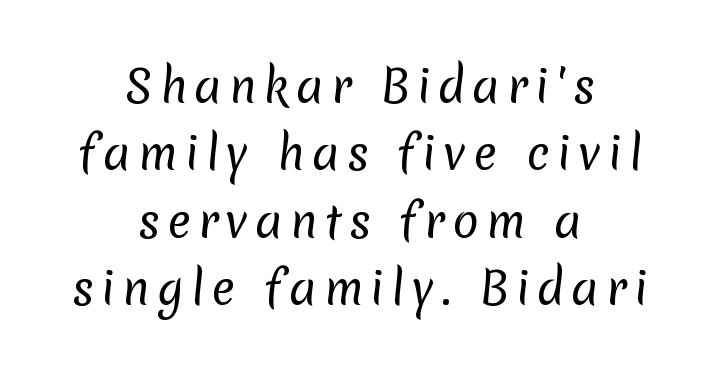
Q: Is the text bold? A: No.
Q: Is the typeface a serif or a sans-serif typeface? A: Sans-serif.
Q: Is the text underlined? A: No.
Q: How is the paragraph aligned? A: Centered.
Q: Is the spacing between lines tight, normal or loose? A: Normal.
Q: Width (condensed, normal, or wide)? A: Normal.
Q: Stroke contrast? A: Low.
Q: x-height? A: Medium.
Q: Monospaced? A: No.
